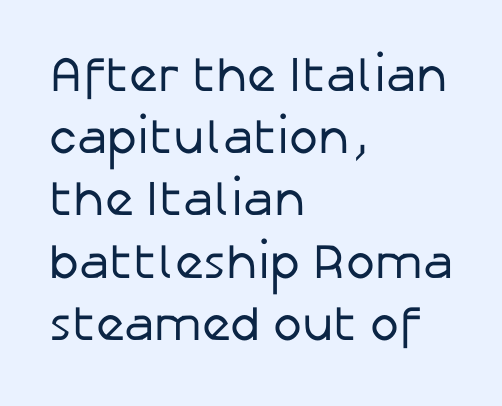
The image shows 49 px regular-weight sans-serif type, upright; set left-aligned, normal line spacing (1.27x), normal letter spacing, not underlined; low stroke contrast and a medium x-height.
